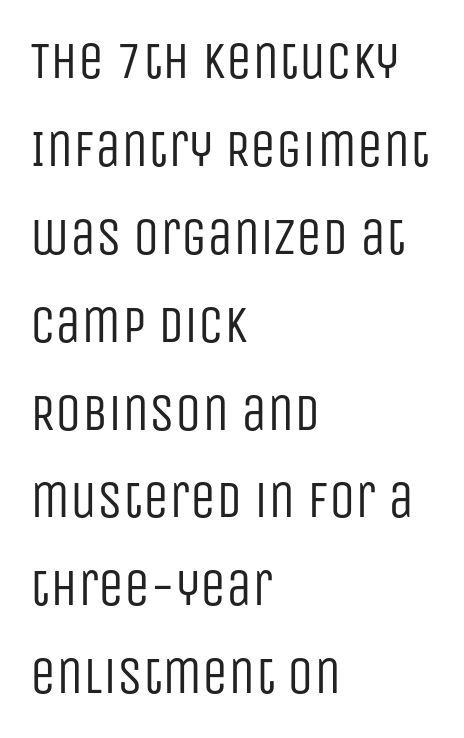
The image shows 52 px regular-weight, condensed sans-serif type, upright; set left-aligned, normal line spacing (1.69x), normal letter spacing, not underlined; low stroke contrast and a large x-height.
